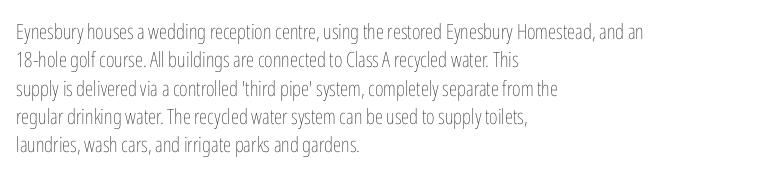
The image shows 21 px text type, upright; set left-aligned, normal line spacing (1.35x), normal letter spacing, not underlined.
